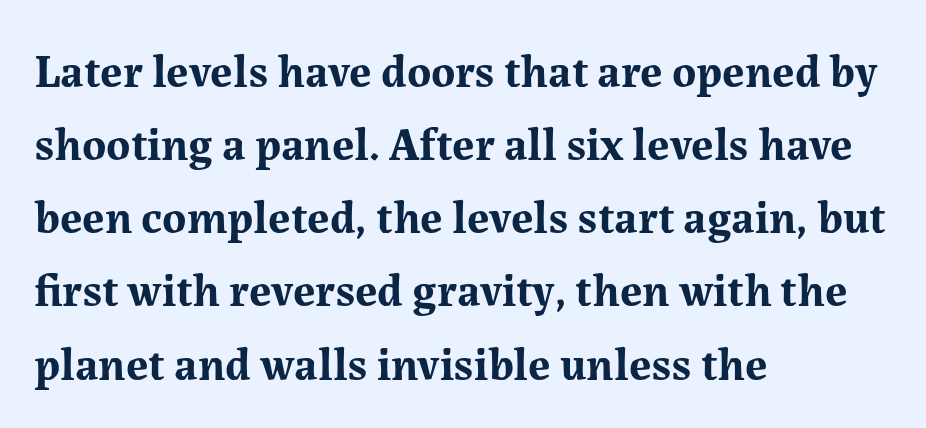
{"serif": "yes", "italic": "no", "bold": "yes", "weight": "bold", "width": "normal", "stroke_contrast": "medium", "x_height": "medium", "monospaced": "no", "underline": "no", "align": "left", "line_spacing": "normal", "line_spacing_ratio": 1.59, "letter_spacing": "normal", "letter_spacing_em": 0.0, "glyph_px": 46}
